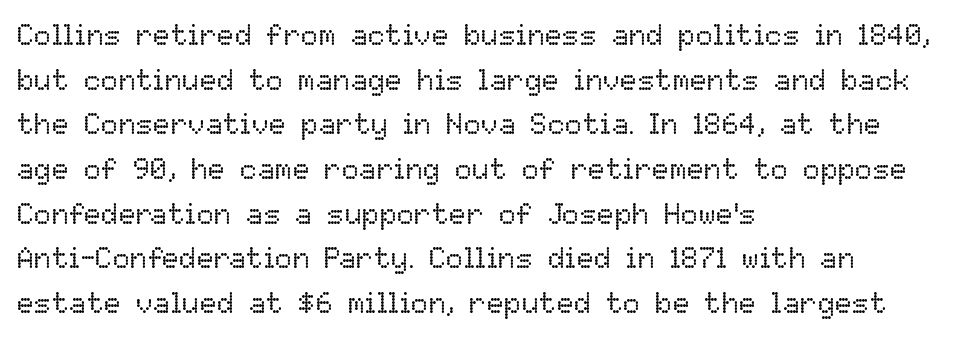
{"italic": "no", "bold": "no", "weight": "regular", "width": "normal", "stroke_contrast": "low", "x_height": "medium", "monospaced": "no", "underline": "no", "align": "left", "line_spacing": "normal", "line_spacing_ratio": 1.54, "letter_spacing": "normal", "letter_spacing_em": 0.0, "glyph_px": 29}
